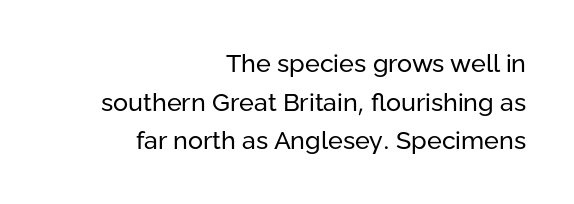
Q: Is the text bold? A: No.
Q: Is the text italic (slanted)? A: No, it is upright.
Q: Is the text underlined? A: No.
Q: How is the paragraph aligned? A: Right-aligned.
Q: Is the spacing between letters normal or unusually wide? A: Normal.
Q: Is the spacing between lines tight, normal or loose? A: Normal.
